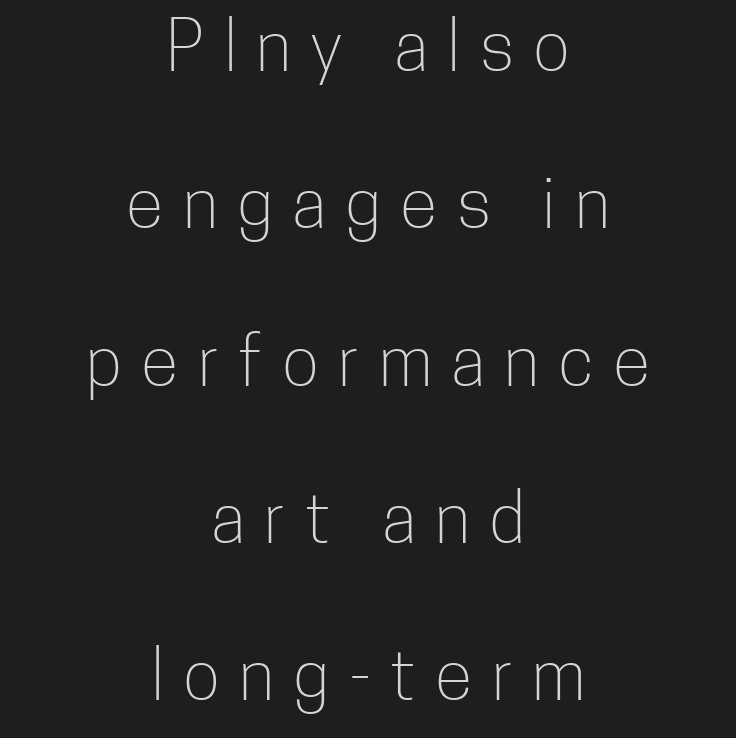
The image shows 69 px light, condensed sans-serif type, upright; set centered, loose line spacing (2.28x), unusually wide letter spacing (+0.28 em), not underlined; low stroke contrast and a medium x-height.
